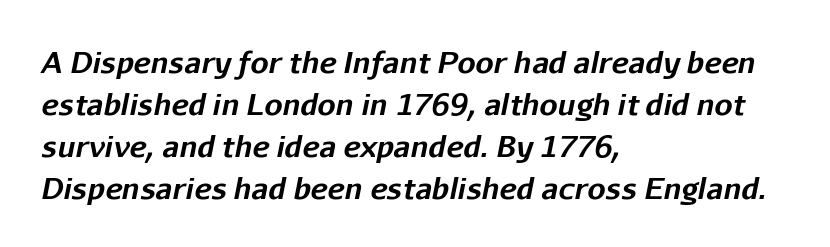
{"italic": "yes", "lean": "right", "slant_degrees": 11, "bold": "yes", "weight": "bold", "width": "normal", "stroke_contrast": "low", "x_height": "medium", "monospaced": "no", "underline": "no", "align": "left", "line_spacing": "normal", "line_spacing_ratio": 1.45, "letter_spacing": "normal", "letter_spacing_em": 0.0, "glyph_px": 29}
